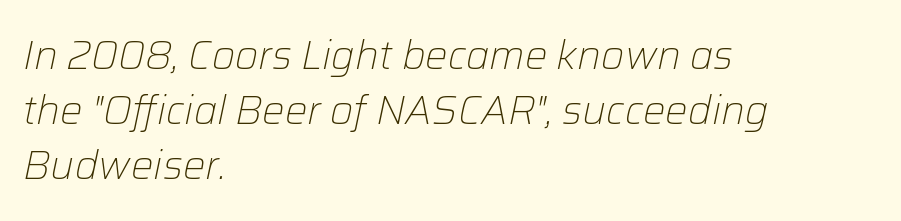
Quick note: interline space is typical. The specimen omits any rule beneath the text block's lines. Yep, that's italic — everything's leaning. Weight class: somewhere from thin through regular. The passage is arranged the way most books set body copy — flush left. Students, note that the glyphs here touch the page at normal intervals.
